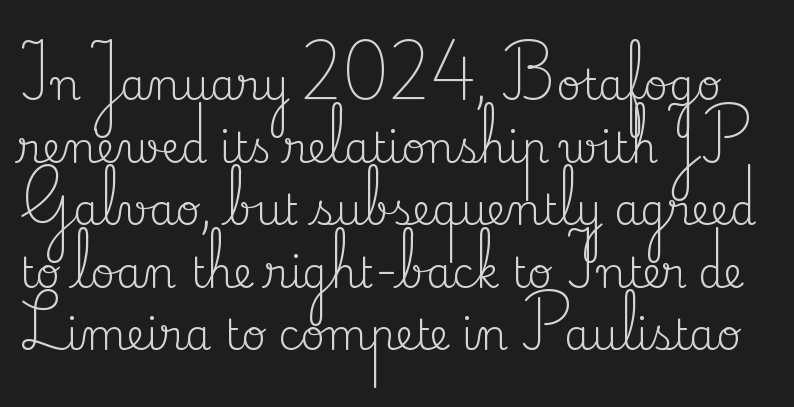
Weight class: somewhere from thin through regular. The passage shown is typeset with a serif family. Check the space under the baseline: it is left empty. If you drew a line through each stem, it would be perfectly vertical. The face used here is proportionally spaced, like ordinary book or web type.
